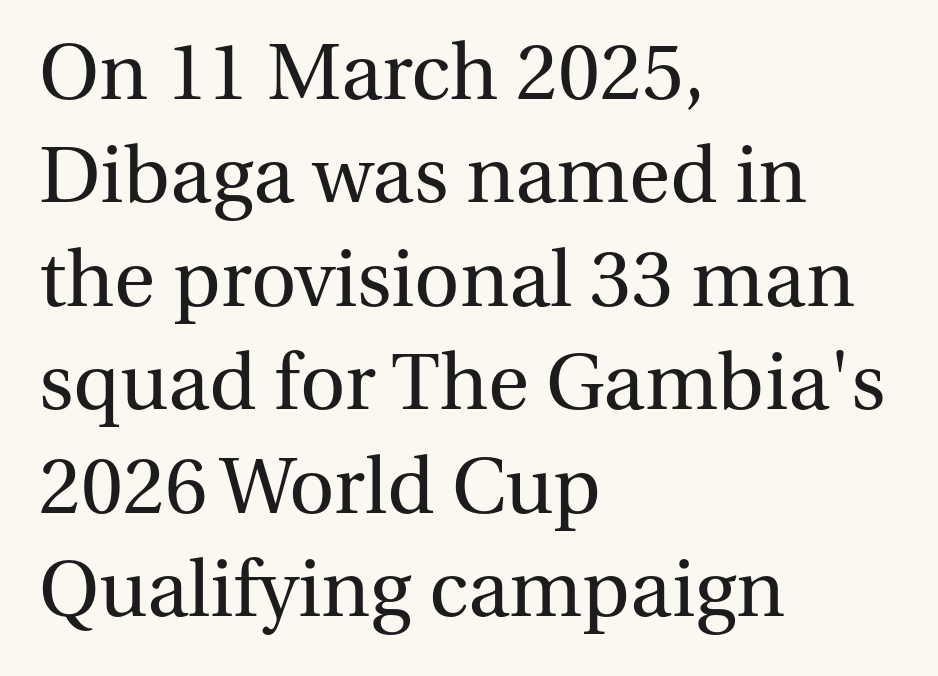
The image shows 79 px regular-weight serif type, upright; set left-aligned, normal line spacing (1.31x), normal letter spacing, not underlined; medium stroke contrast and a medium x-height.
